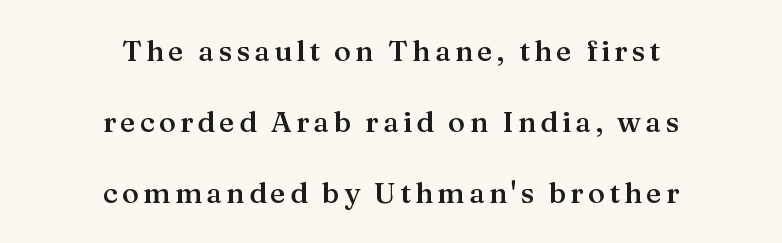
Q: Is the text bold? A: Semi-bold.
Q: Is the text italic (slanted)? A: No, it is upright.
Q: Is the typeface a serif or a sans-serif typeface? A: Serif.
Q: Is the text underlined? A: No.
Q: How is the paragraph aligned? A: Centered.
Q: Is the spacing between lines tight, normal or loose? A: Loose.
Q: Width (condensed, normal, or wide)? A: Normal.
Q: Stroke contrast? A: Medium.
Q: x-height? A: Medium.
Q: Monospaced? A: No.
